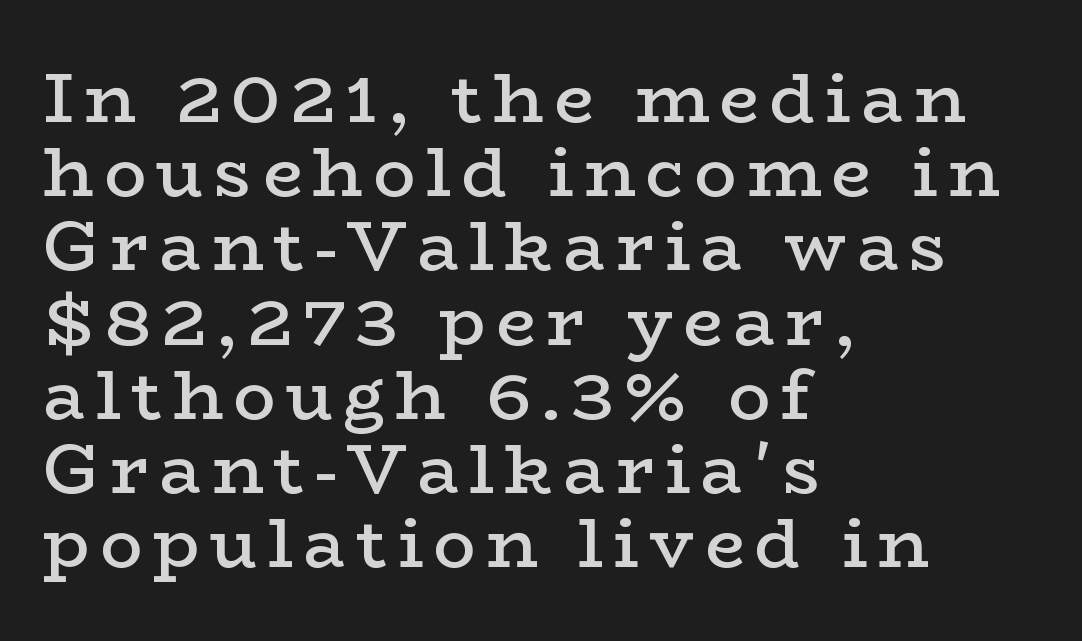
Q: Is the text bold? A: Semi-bold.
Q: Is the text italic (slanted)? A: No, it is upright.
Q: Is the typeface a serif or a sans-serif typeface? A: Serif.
Q: Is the text underlined? A: No.
Q: How is the paragraph aligned? A: Left-aligned.
Q: Is the spacing between lines tight, normal or loose? A: Tight.
Q: Width (condensed, normal, or wide)? A: Wide.
Q: Stroke contrast? A: Low.
Q: x-height? A: Medium.
Q: Monospaced? A: No.
